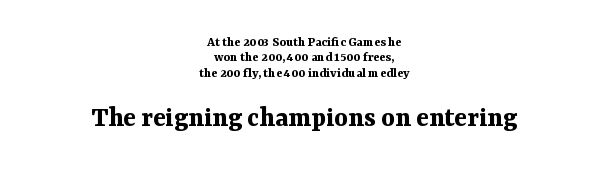
Q: Is the text bold? A: Yes.
Q: Is the text italic (slanted)? A: No, it is upright.
Q: Is the typeface a serif or a sans-serif typeface? A: Serif.
Q: Is the text underlined? A: No.
Q: How is the paragraph aligned? A: Centered.
Q: Is the spacing between letters normal or unusually wide? A: Normal.
Q: Is the spacing between lines tight, normal or loose? A: Tight.
Q: Which block of text is set in a larger size, the first (top) or the second (bottom)? A: The second (bottom) one.
Q: Width (condensed, normal, or wide)? A: Normal.
Q: Stroke contrast? A: Medium.
Q: x-height? A: Medium.
Q: Monospaced? A: No.
